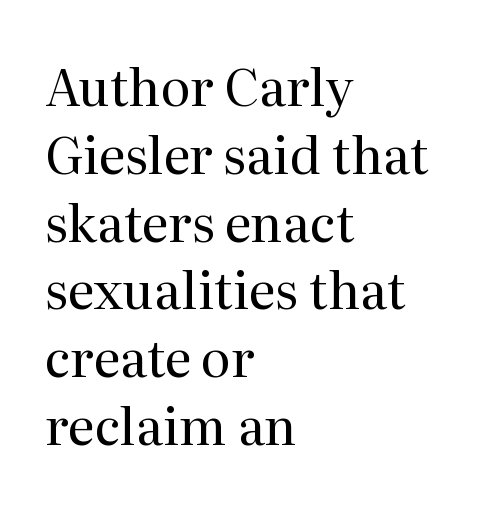
The image shows 51 px regular-weight serif type, upright; set left-aligned, normal line spacing (1.33x), normal letter spacing, not underlined; medium stroke contrast and a medium x-height.
